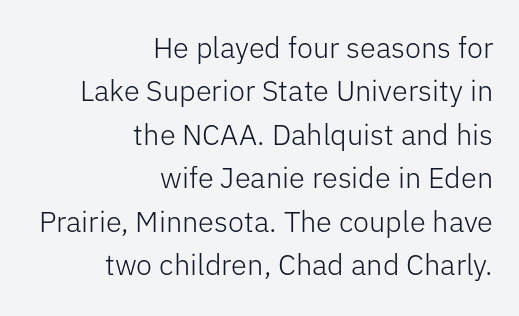
Q: Is the text bold? A: No.
Q: Is the text italic (slanted)? A: No, it is upright.
Q: Is the typeface a serif or a sans-serif typeface? A: Sans-serif.
Q: Is the text underlined? A: No.
Q: How is the paragraph aligned? A: Right-aligned.
Q: Is the spacing between letters normal or unusually wide? A: Normal.
Q: Is the spacing between lines tight, normal or loose? A: Normal.
Q: Width (condensed, normal, or wide)? A: Normal.
Q: Stroke contrast? A: Low.
Q: x-height? A: Medium.
Q: Monospaced? A: No.
